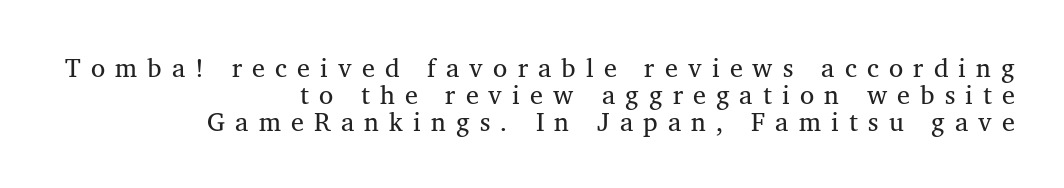
Q: Is the text bold? A: No.
Q: Is the text italic (slanted)? A: No, it is upright.
Q: Is the text underlined? A: No.
Q: How is the paragraph aligned? A: Right-aligned.
Q: Is the spacing between letters normal or unusually wide? A: Unusually wide.
Q: Is the spacing between lines tight, normal or loose? A: Tight.
